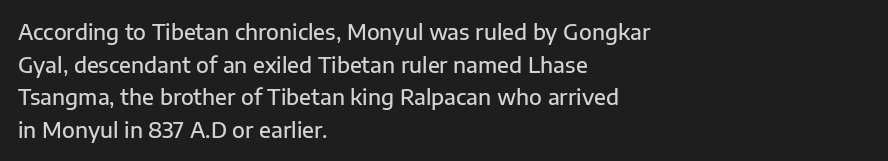
Q: Is the text bold? A: Semi-bold.
Q: Is the text italic (slanted)? A: No, it is upright.
Q: Is the text underlined? A: No.
Q: How is the paragraph aligned? A: Left-aligned.
Q: Is the spacing between letters normal or unusually wide? A: Normal.
Q: Is the spacing between lines tight, normal or loose? A: Normal.
